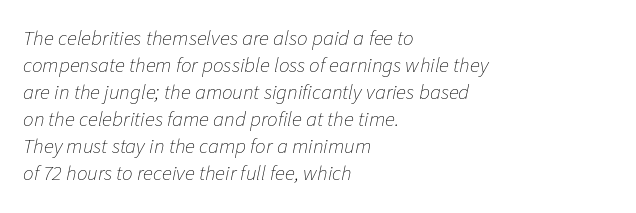
Teacher's note: observe the even left margin — that is flush-left alignment. Stroke mass is kept to a normal reading level or below. The lines sit at an ordinary, default distance from one another. The face used here is rendered with its standard letterfit. Unmarked baselines from the first word to the last.
